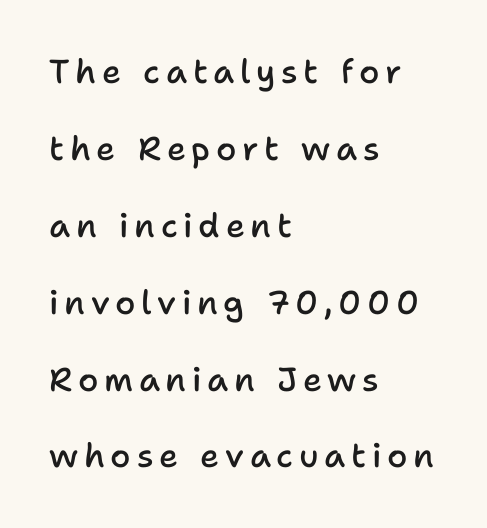
Q: Is the text bold? A: Semi-bold.
Q: Is the text italic (slanted)? A: No, it is upright.
Q: Is the typeface a serif or a sans-serif typeface? A: Sans-serif.
Q: Is the text underlined? A: No.
Q: How is the paragraph aligned? A: Left-aligned.
Q: Is the spacing between lines tight, normal or loose? A: Loose.
Q: Width (condensed, normal, or wide)? A: Normal.
Q: Stroke contrast? A: Low.
Q: x-height? A: Medium.
Q: Monospaced? A: No.
